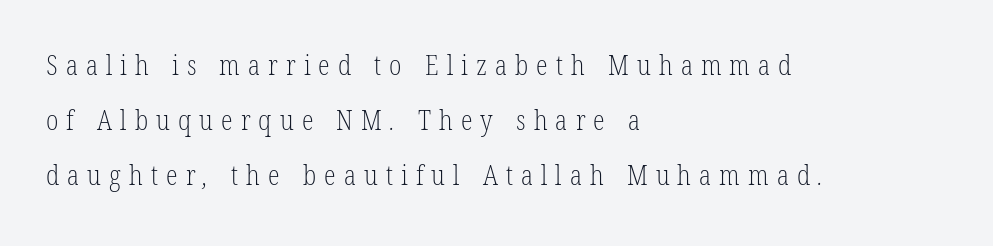
The image shows 27 px text type; set left-aligned, loose line spacing (2.04x), unusually wide letter spacing (+0.3 em), not underlined.
